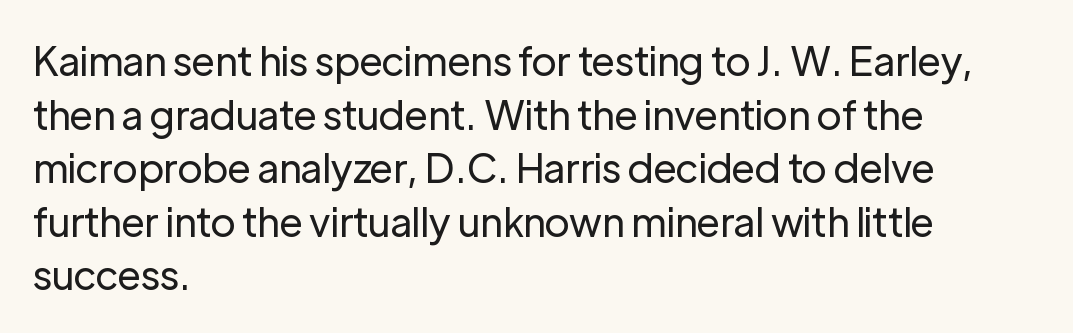
Q: Is the text bold? A: No.
Q: Is the text italic (slanted)? A: No, it is upright.
Q: Is the typeface a serif or a sans-serif typeface? A: Sans-serif.
Q: Is the text underlined? A: No.
Q: How is the paragraph aligned? A: Left-aligned.
Q: Is the spacing between letters normal or unusually wide? A: Normal.
Q: Is the spacing between lines tight, normal or loose? A: Normal.
Q: Width (condensed, normal, or wide)? A: Normal.
Q: Stroke contrast? A: Low.
Q: x-height? A: Medium.
Q: Monospaced? A: No.
